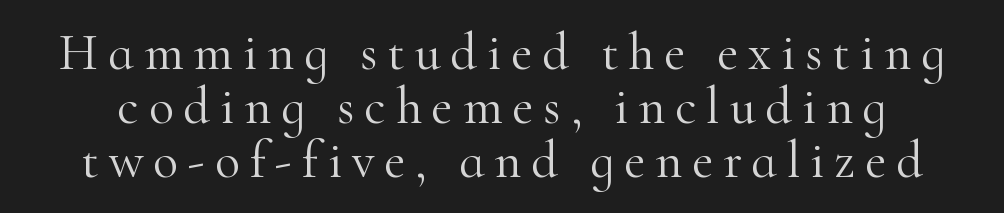
Do the letters lean? They stand straight. The typeface has the unassuming heft of standard copy or less. Unmarked baselines from the first word to the last. This sample has the flowing, uneven cadence of proportional lettering. Vertical spacing — tight.
